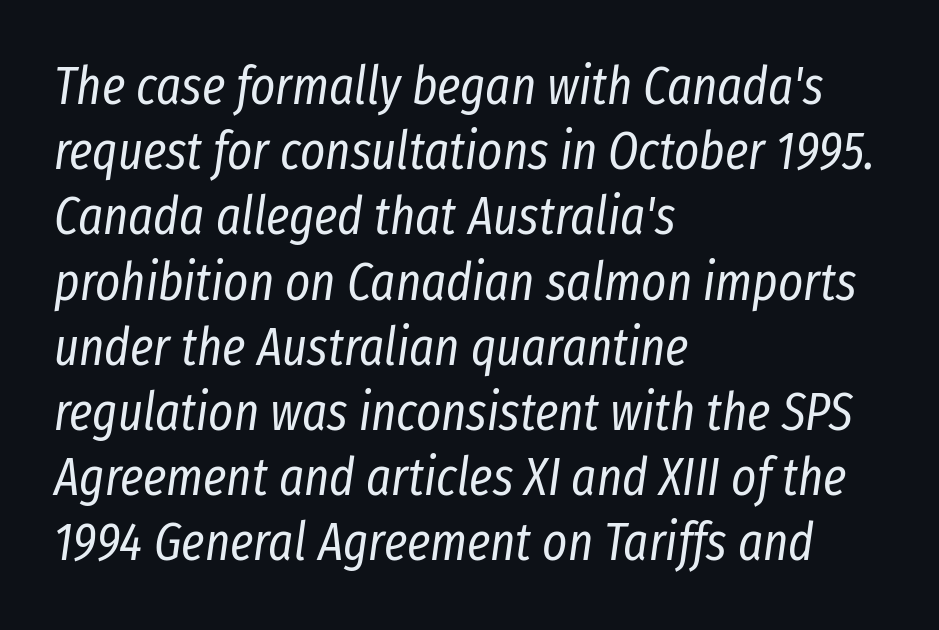
There is no visible air inserted between adjacent glyphs. The ragged edge is on the right, which tells us the setting is flush left. When letters slant like this, we call the style italic. On a weight scale, this lands at 450 or below. The passage shown is typed in a proportional face where columns would drift. Unmarked baselines from the first word to the last.
